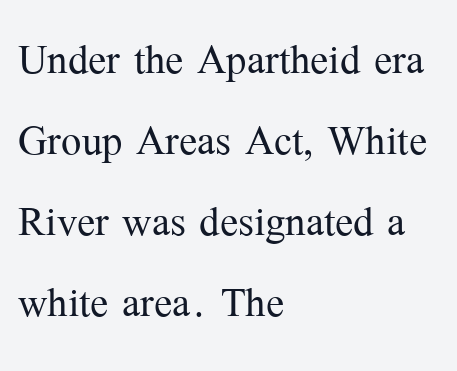
The image shows 54 px light serif type, upright; set left-aligned, normal line spacing (1.5x), normal letter spacing, not underlined; medium stroke contrast and a medium x-height.
